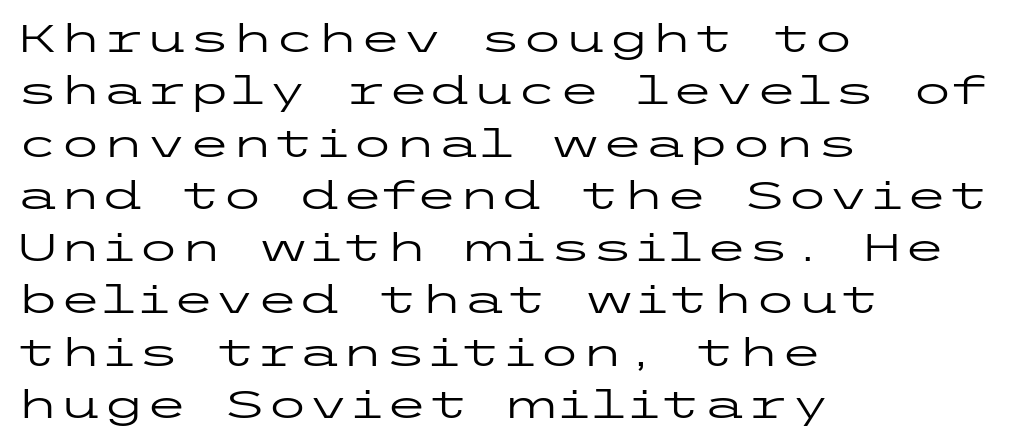
Stroke thickness stays within the range of a standard reading face or lighter. A roman cut, with each character standing at attention. These lines sit exactly where default settings would place them. Font category for this specimen: sans-serif. Caption: standard tracking, unaltered.
